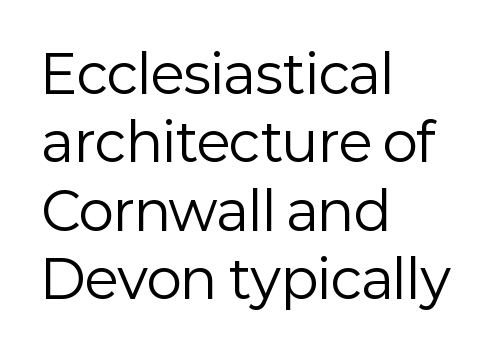
Q: Is the text bold? A: No.
Q: Is the text italic (slanted)? A: No, it is upright.
Q: Is the typeface a serif or a sans-serif typeface? A: Sans-serif.
Q: Is the text underlined? A: No.
Q: How is the paragraph aligned? A: Left-aligned.
Q: Is the spacing between letters normal or unusually wide? A: Normal.
Q: Is the spacing between lines tight, normal or loose? A: Normal.
Q: Width (condensed, normal, or wide)? A: Normal.
Q: Stroke contrast? A: Low.
Q: x-height? A: Medium.
Q: Monospaced? A: No.
